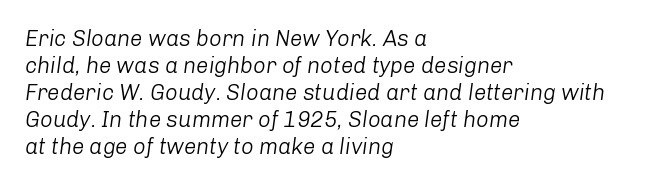
The image shows 22 px text type, italic (leaning right); set left-aligned, line spacing 1.23x, normal letter spacing, not underlined.
